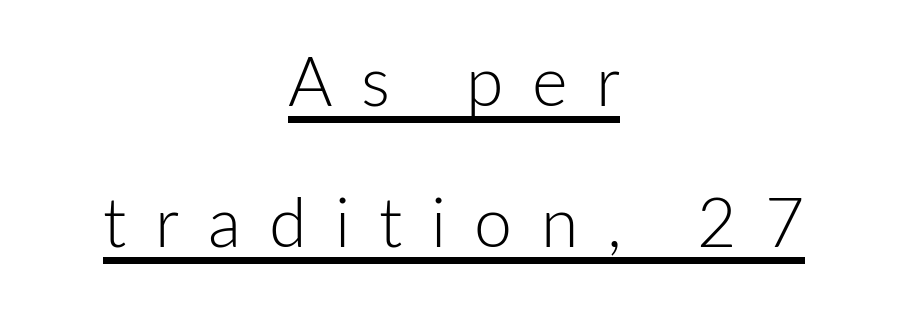
The image shows 68 px light sans-serif type, upright; set centered, loose line spacing (2.07x), unusually wide letter spacing (+0.42 em), underlined; low stroke contrast and a medium x-height.
